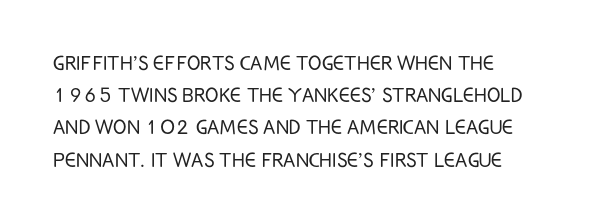
{"italic": "no", "bold": "no", "underline": "no", "align": "left", "line_spacing": "normal", "line_spacing_ratio": 1.29, "letter_spacing": "normal", "letter_spacing_em": 0.0, "glyph_px": 25}
